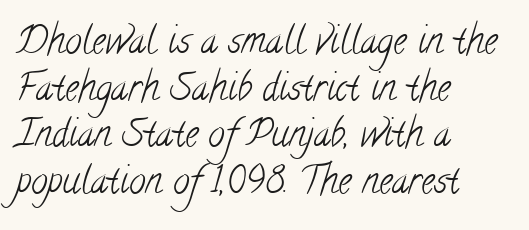
{"serif": "yes", "bold": "no", "weight": "light", "width": "condensed", "stroke_contrast": "low", "x_height": "small", "monospaced": "no", "underline": "no", "align": "left", "line_spacing": "normal", "line_spacing_ratio": 1.26, "letter_spacing": "normal", "letter_spacing_em": 0.0, "glyph_px": 37}
